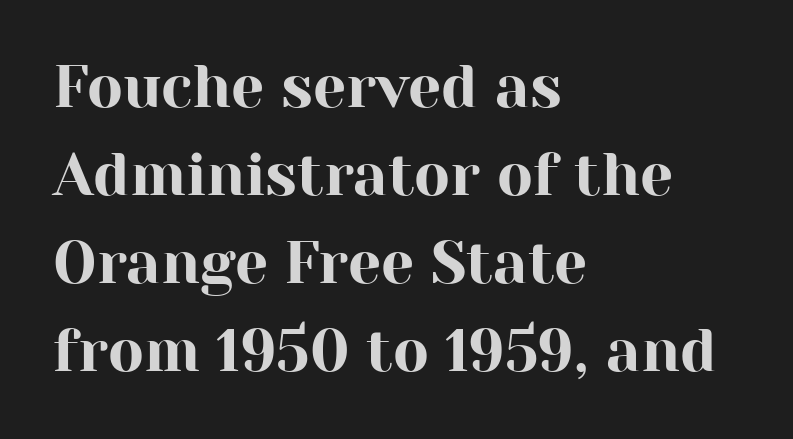
The image shows 59 px serif type, upright; set left-aligned, normal line spacing (1.49x), normal letter spacing, not underlined; high stroke contrast and a medium x-height.
